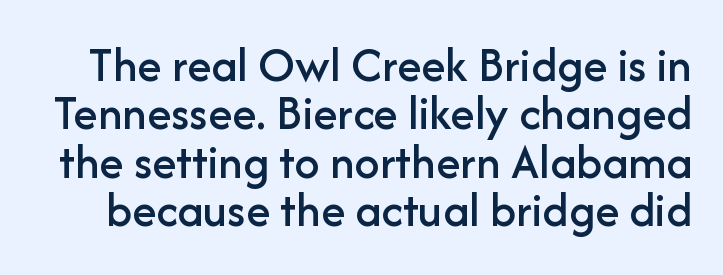
{"serif": "no", "italic": "no", "width": "normal", "stroke_contrast": "low", "x_height": "medium", "monospaced": "no", "underline": "no", "line_spacing": "tight", "line_spacing_ratio": 0.97, "letter_spacing": "normal", "letter_spacing_em": 0.0, "glyph_px": 50}
